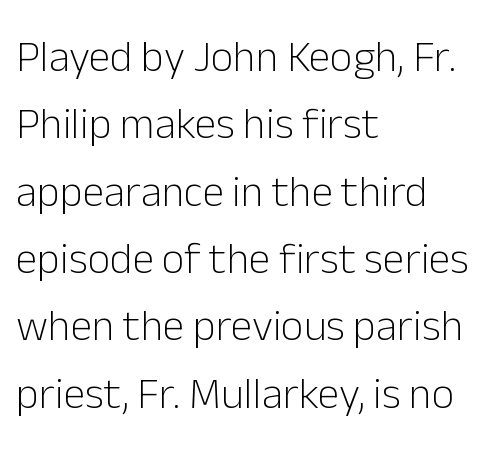
{"serif": "no", "italic": "no", "bold": "no", "weight": "light", "width": "normal", "stroke_contrast": "low", "x_height": "medium", "monospaced": "no", "underline": "no", "align": "left", "line_spacing": "normal", "line_spacing_ratio": 1.53, "letter_spacing": "normal", "letter_spacing_em": 0.0, "glyph_px": 44}
